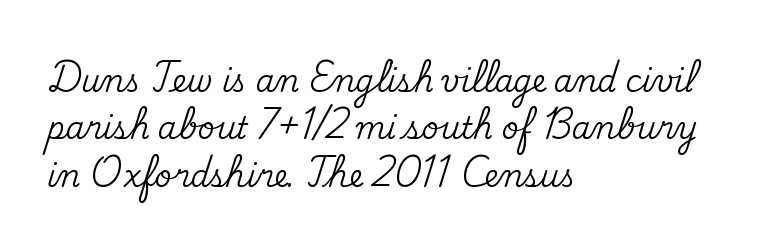
{"width": "normal", "stroke_contrast": "medium", "x_height": "small", "monospaced": "no", "underline": "no", "align": "left", "line_spacing": "normal", "line_spacing_ratio": 1.58, "letter_spacing": "normal", "letter_spacing_em": 0.0, "glyph_px": 30}
